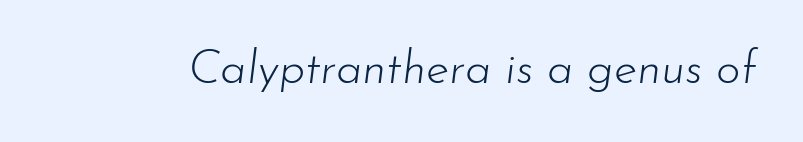
Q: Is the text bold? A: No.
Q: Is the text italic (slanted)? A: Yes, it leans right by about 7 degrees.
Q: Is the text underlined? A: No.
Q: Is the spacing between letters normal or unusually wide? A: Normal.
Q: Width (condensed, normal, or wide)? A: Normal.
Q: Stroke contrast? A: Low.
Q: x-height? A: Small.
Q: Monospaced? A: No.
